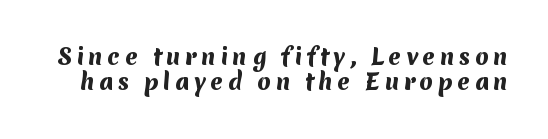
The image shows 22 px bold type; set tight line spacing (1.14x), unusually wide letter spacing (+0.2 em), not underlined.
